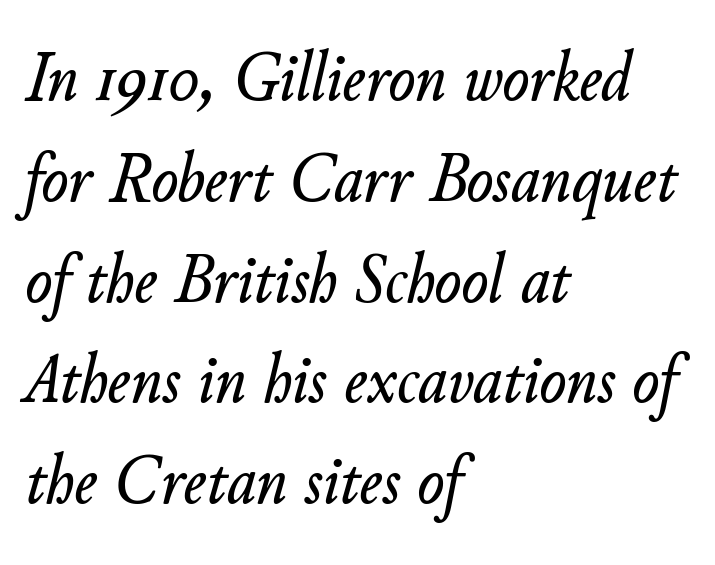
Q: Is the text italic (slanted)? A: Yes, it leans right by about 11 degrees.
Q: Is the text underlined? A: No.
Q: How is the paragraph aligned? A: Left-aligned.
Q: Is the spacing between letters normal or unusually wide? A: Normal.
Q: Is the spacing between lines tight, normal or loose? A: Normal.
Q: Width (condensed, normal, or wide)? A: Normal.
Q: Stroke contrast? A: Low.
Q: x-height? A: Small.
Q: Monospaced? A: No.
